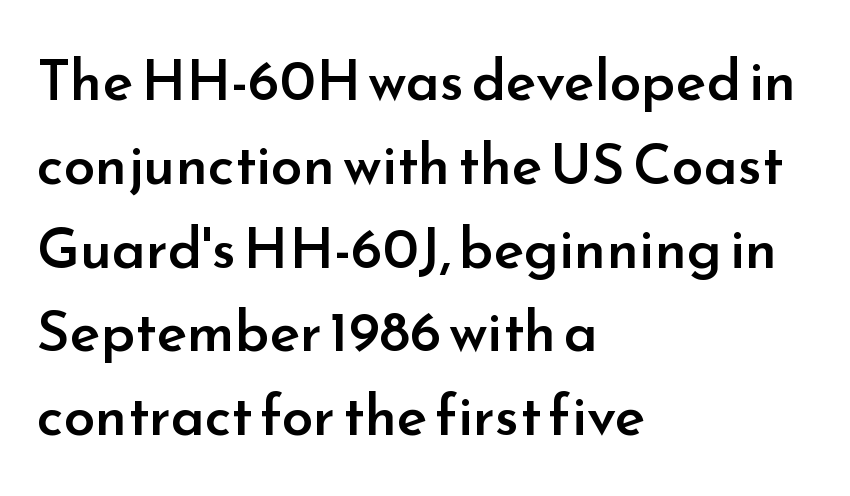
The image shows 57 px semibold sans-serif type, upright; set left-aligned, normal line spacing (1.47x), normal letter spacing, not underlined; low stroke contrast and a small x-height.
